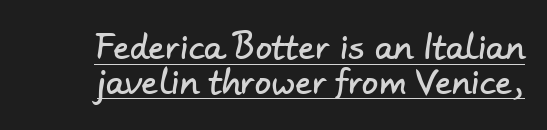
The image shows 33 px sans-serif type; set tight line spacing (1.05x), normal letter spacing, underlined; low stroke contrast and a small x-height.
